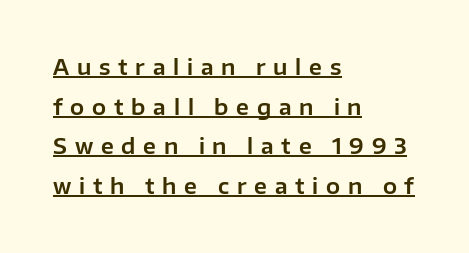
{"italic": "no", "underline": "yes", "align": "left", "line_spacing_ratio": 1.89, "letter_spacing": "wide", "letter_spacing_em": 0.37, "glyph_px": 21}
